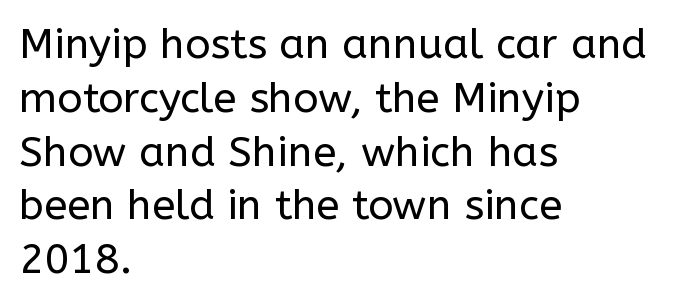
Q: Is the text bold? A: No.
Q: Is the text italic (slanted)? A: No, it is upright.
Q: Is the typeface a serif or a sans-serif typeface? A: Sans-serif.
Q: Is the text underlined? A: No.
Q: How is the paragraph aligned? A: Left-aligned.
Q: Is the spacing between letters normal or unusually wide? A: Normal.
Q: Is the spacing between lines tight, normal or loose? A: Normal.
Q: Width (condensed, normal, or wide)? A: Normal.
Q: Stroke contrast? A: Low.
Q: x-height? A: Medium.
Q: Monospaced? A: No.
